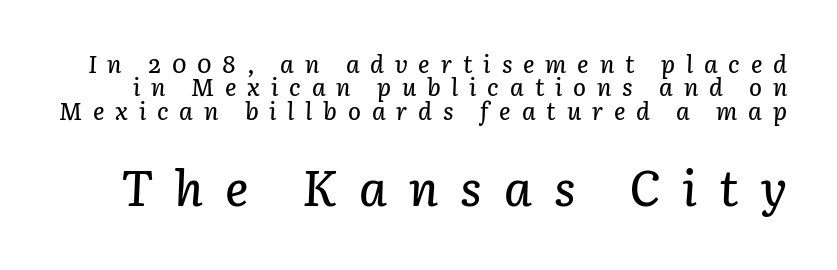
Has an underline been added? It has not. Larger block? The one below; the one above is distinctly smaller. Slant detected: the letters are inclined. The designer dialed line spacing down below the default. How are the letters spaced? Widely, with obvious added tracking.
